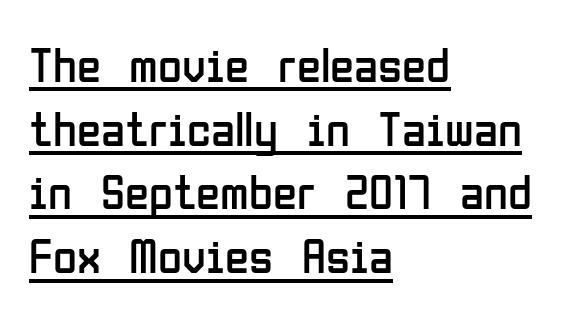
{"serif": "no", "italic": "no", "bold": "no", "weight": "regular", "width": "condensed", "stroke_contrast": "low", "x_height": "medium", "monospaced": "no", "underline": "yes", "align": "left", "line_spacing": "normal", "line_spacing_ratio": 1.3, "letter_spacing": "normal", "letter_spacing_em": 0.0, "glyph_px": 49}
